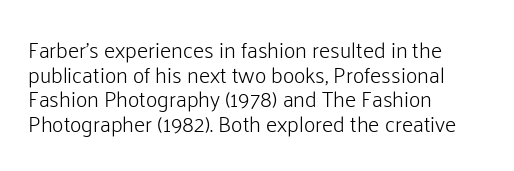
The image shows 22 px text type, upright; set left-aligned, tight line spacing (1.12x), normal letter spacing, not underlined.
